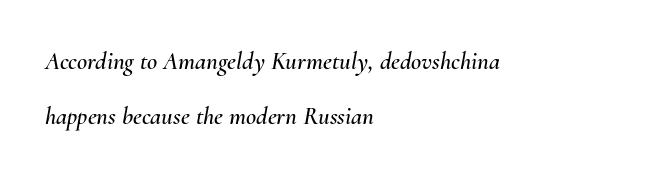
The designer dialed line spacing up above the default. The lines in this sample share a left origin and differ only in where they stop. The letters are slanted; this is an italic face. The glyphs are unaccompanied by any horizontal stroke below them. This sample uses plain, unmodified letter spacing.
